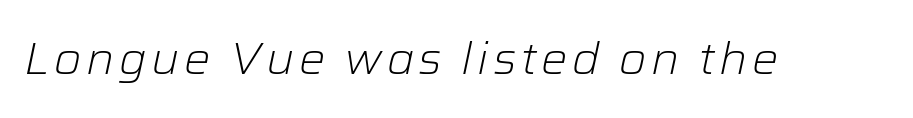
Stroke mass is kept to a normal reading level or below. An italicized treatment has been applied to the whole sample. Is this a fixed-width face? No — the glyphs have proportional, varying widths. Check under the words: just untouched page.
